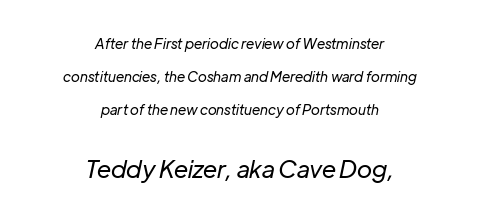
The image shows 24 px text type, italic (leaning right); set centered, loose line spacing (2.35x), normal letter spacing, not underlined; the second (bottom) block is 1.71x larger.
